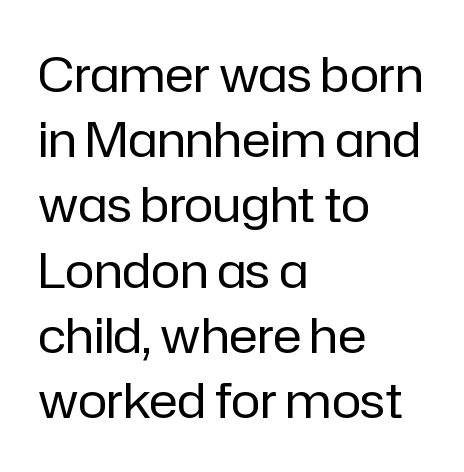
The image shows 49 px regular-weight sans-serif type, upright; set left-aligned, normal line spacing (1.33x), normal letter spacing, not underlined; low stroke contrast and a medium x-height.
